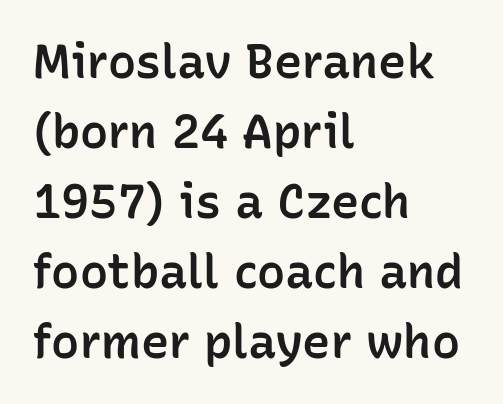
The image shows 47 px semibold sans-serif type, upright; set left-aligned, normal line spacing (1.49x), normal letter spacing, not underlined; low stroke contrast and a medium x-height.
